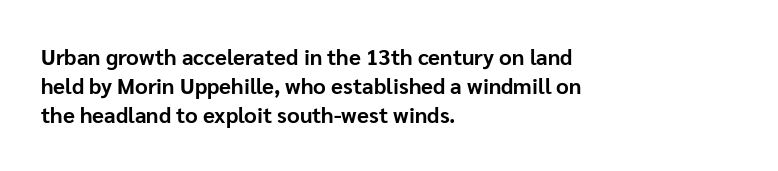
I'd describe the lettering as bold — thick and assertive. Line starts are locked; line ends wander. Nope, not italic — everything's standing straight. Only glyphs here, with clear space below each row.
